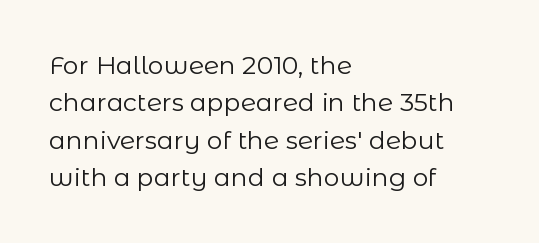
Q: Is the text bold? A: No.
Q: Is the text italic (slanted)? A: No, it is upright.
Q: Is the text underlined? A: No.
Q: How is the paragraph aligned? A: Left-aligned.
Q: Is the spacing between letters normal or unusually wide? A: Normal.
Q: Is the spacing between lines tight, normal or loose? A: Normal.
